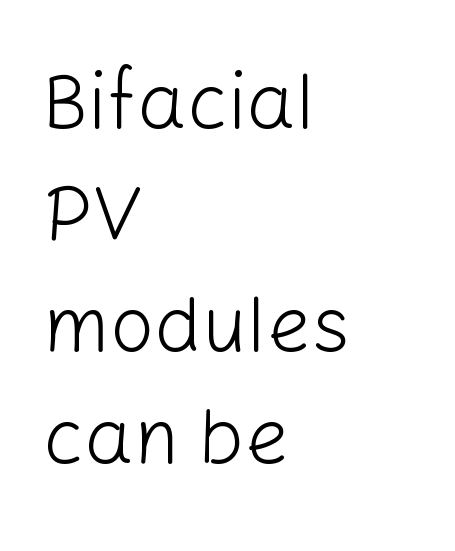
The image shows 78 px light sans-serif type, upright; set left-aligned, normal line spacing (1.43x), normal letter spacing, not underlined; low stroke contrast and a medium x-height.
